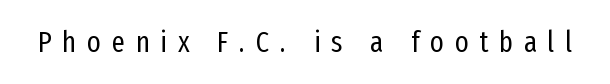
Q: Is the text bold? A: No.
Q: Is the text italic (slanted)? A: No, it is upright.
Q: Is the typeface a serif or a sans-serif typeface? A: Sans-serif.
Q: Is the text underlined? A: No.
Q: Is the spacing between letters normal or unusually wide? A: Unusually wide.
Q: Width (condensed, normal, or wide)? A: Condensed.
Q: Stroke contrast? A: Low.
Q: x-height? A: Medium.
Q: Monospaced? A: No.
